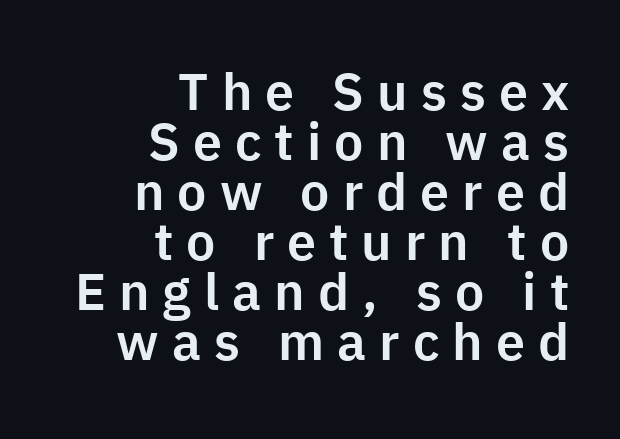
{"serif": "no", "italic": "no", "width": "normal", "stroke_contrast": "low", "x_height": "medium", "monospaced": "no", "underline": "no", "align": "right", "line_spacing": "tight", "line_spacing_ratio": 0.96, "letter_spacing": "wide", "letter_spacing_em": 0.25, "glyph_px": 52}
